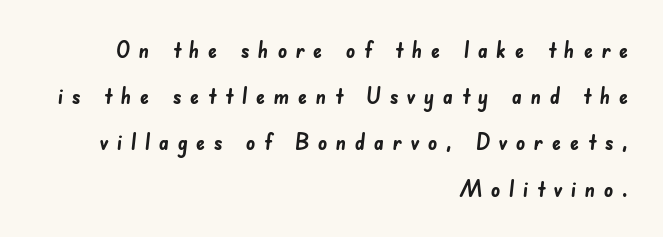
{"bold": "yes", "underline": "no", "align": "right", "line_spacing": "loose", "line_spacing_ratio": 2.01, "letter_spacing": "wide", "letter_spacing_em": 0.36, "glyph_px": 23}
